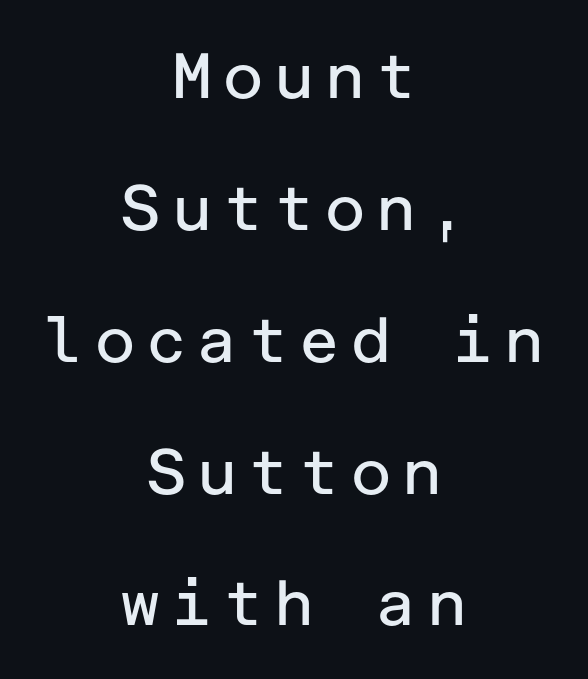
Q: Is the text bold? A: No.
Q: Is the text italic (slanted)? A: No, it is upright.
Q: Is the typeface a serif or a sans-serif typeface? A: Sans-serif.
Q: Is the text underlined? A: No.
Q: How is the paragraph aligned? A: Centered.
Q: Is the spacing between lines tight, normal or loose? A: Loose.
Q: Width (condensed, normal, or wide)? A: Normal.
Q: Stroke contrast? A: Low.
Q: x-height? A: Medium.
